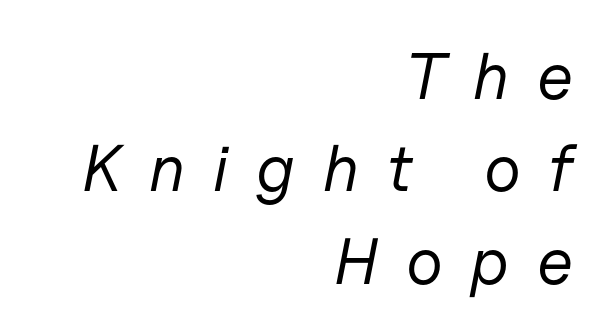
Caption: face not bold, strokes unweighted. Is the letter spacing exaggerated? Yes — the characters are pushed far apart. A student would call this right alignment; a typographer would say flush right, rag left. The gap between lines stays unmarked.
